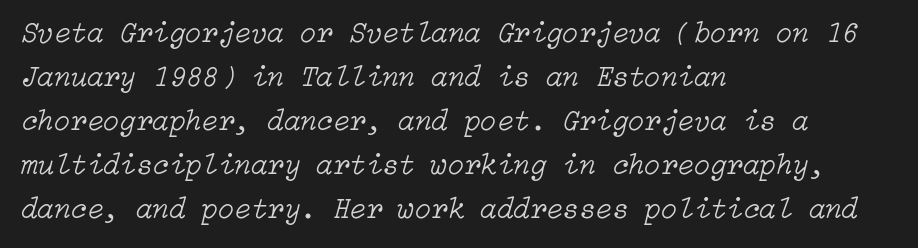
Does the copy run flush right? No — it runs flush left. If you measured baseline to baseline, you'd find a middling distance. Descender tails drop into unmarked territory. Stroke thickness stays within the range of a standard reading face or lighter. The line texture is even and compact thanks to regular tracking. The whole block is typeset with a tilt.
